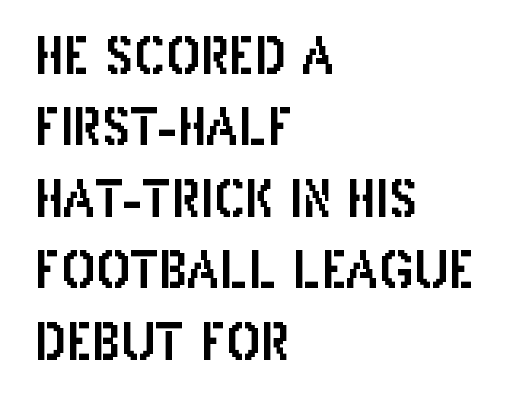
The image shows 51 px condensed sans-serif type, upright; set left-aligned, normal line spacing (1.4x), normal letter spacing, not underlined; low stroke contrast and a large x-height.
